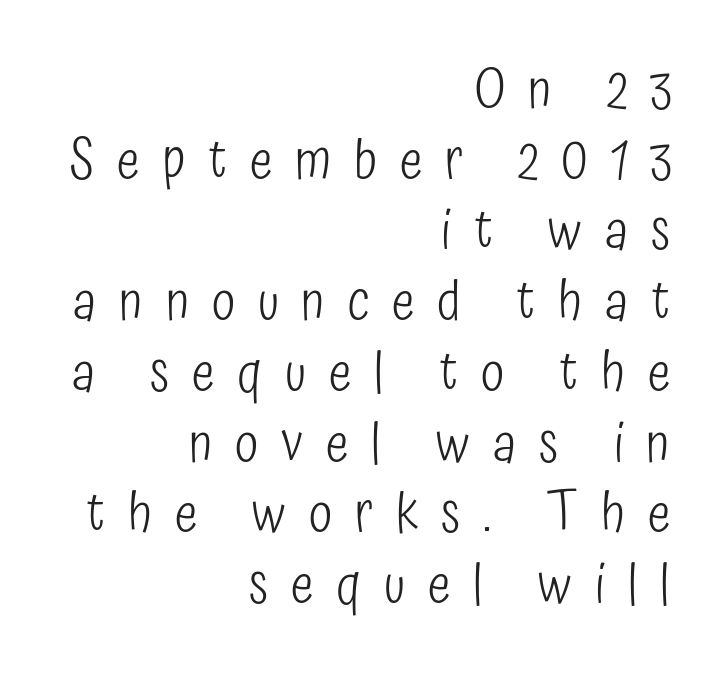
Is the type heavy? It reads as light-to-regular instead. Rule under the text: the space is simply empty. These lines were composed using upright roman letters. The passage is arranged like a letterhead date or caption credit — flush right. Note: no serifs on the glyphs.
